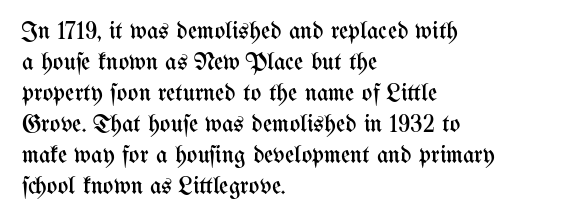
Q: Is the text bold? A: No.
Q: Is the text italic (slanted)? A: No, it is upright.
Q: Is the text underlined? A: No.
Q: How is the paragraph aligned? A: Left-aligned.
Q: Is the spacing between letters normal or unusually wide? A: Normal.
